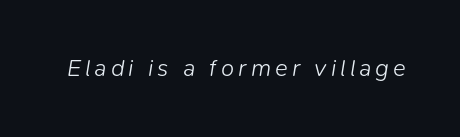
Q: Is the text bold? A: No.
Q: Is the text italic (slanted)? A: Yes, it leans right by about 9 degrees.
Q: Is the text underlined? A: No.
